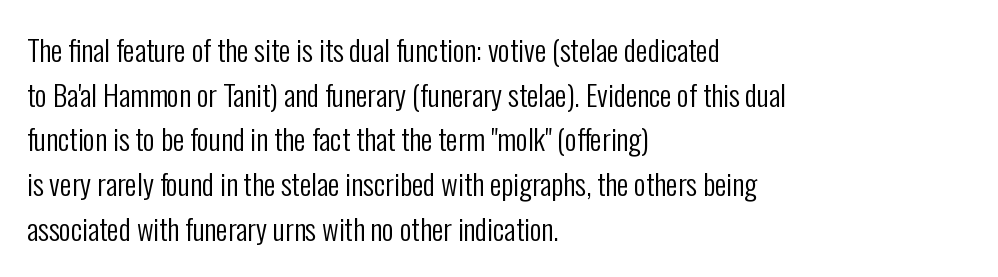
The image shows 29 px regular-weight, condensed sans-serif type, upright; set left-aligned, normal line spacing (1.54x), normal letter spacing, not underlined; low stroke contrast and a medium x-height.
